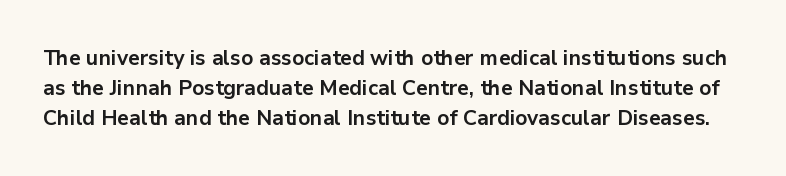
Tracking value appears to be zero — textbook default spacing. Typographic density is high because the face is bold. You can tell it's not italic because the verticals are truly vertical. Summary of vertical rhythm: regular, with standard interline spacing.
